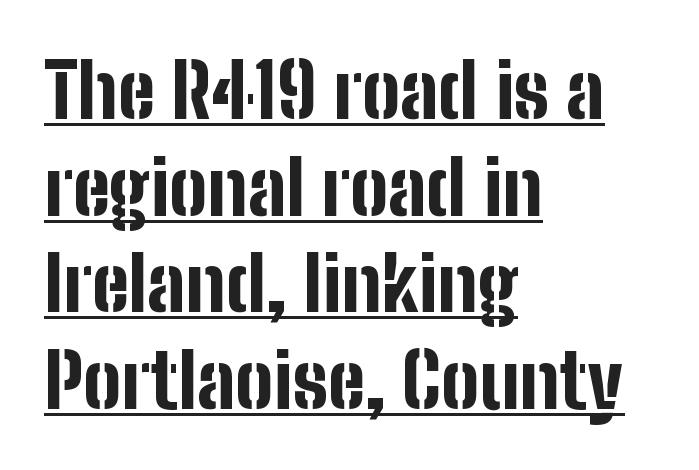
{"serif": "no", "italic": "no", "bold": "yes", "weight": "bold", "width": "condensed", "stroke_contrast": "low", "x_height": "medium", "monospaced": "no", "underline": "yes", "align": "left", "line_spacing": "normal", "line_spacing_ratio": 1.27, "letter_spacing": "normal", "letter_spacing_em": 0.0, "glyph_px": 76}
